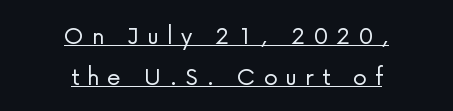
Does the copy run flush right? No — it is centered line by line. This is not heavy type; no bold has been used. Leading: standard. Grotesque or geometric, the face here clearly has no serifs.
